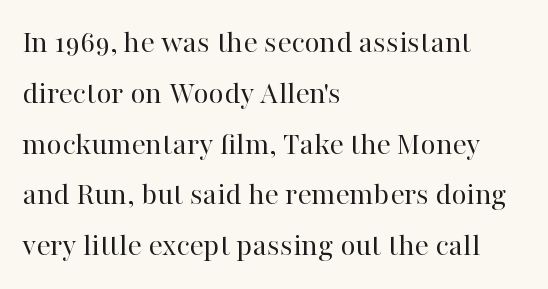
{"serif": "yes", "italic": "no", "bold": "no", "weight": "regular", "width": "normal", "stroke_contrast": "high", "x_height": "medium", "monospaced": "no", "underline": "no", "align": "left", "line_spacing": "normal", "line_spacing_ratio": 1.54, "letter_spacing": "normal", "letter_spacing_em": 0.0, "glyph_px": 33}
